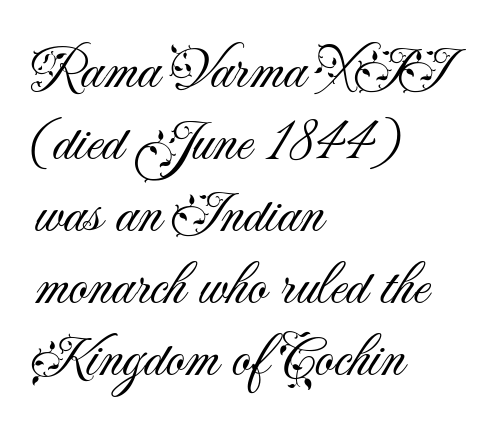
Nobody touched the tracking dial on this one. The string is rendered with underlining switched off. Looks like regular typesetting: each glyph gets only the width it needs. Compared with a centered layout, this one pins lines to the left instead.
